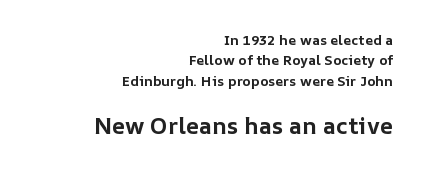
Q: Is the text bold? A: Yes.
Q: Is the text italic (slanted)? A: No, it is upright.
Q: Is the text underlined? A: No.
Q: How is the paragraph aligned? A: Right-aligned.
Q: Is the spacing between letters normal or unusually wide? A: Normal.
Q: Is the spacing between lines tight, normal or loose? A: Normal.
Q: Which block of text is set in a larger size, the first (top) or the second (bottom)? A: The second (bottom) one.
